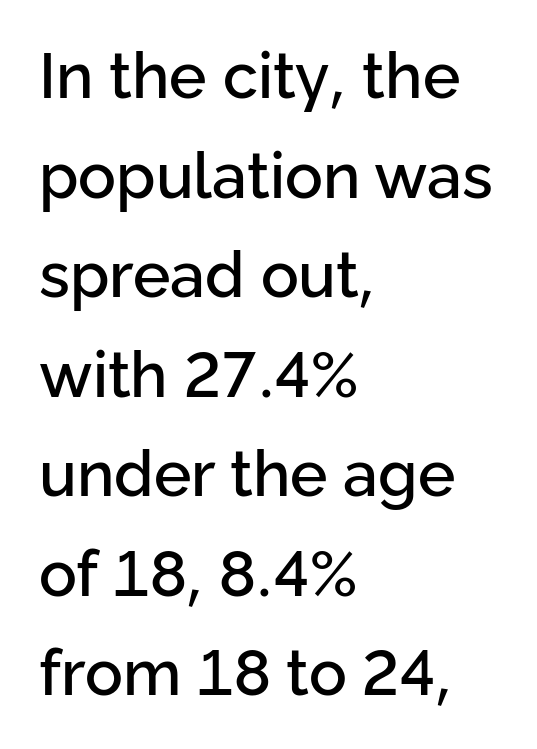
{"serif": "no", "italic": "no", "width": "normal", "stroke_contrast": "low", "x_height": "medium", "monospaced": "no", "underline": "no", "align": "left", "line_spacing": "normal", "line_spacing_ratio": 1.58, "letter_spacing": "normal", "letter_spacing_em": 0.0, "glyph_px": 63}
